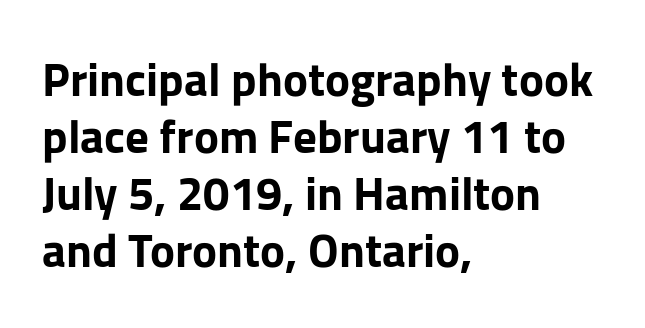
The image shows 47 px bold sans-serif type, upright; set left-aligned, line spacing 1.21x, normal letter spacing, not underlined; low stroke contrast and a medium x-height.
